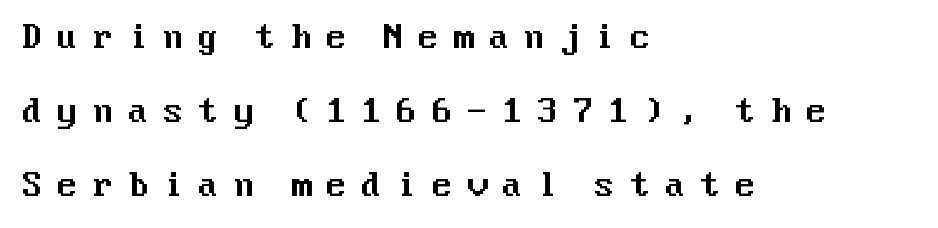
The image shows 32 px sans-serif type, upright; set left-aligned, loose line spacing (2.32x), unusually wide letter spacing (+0.41 em), not underlined; medium stroke contrast and a medium x-height.
